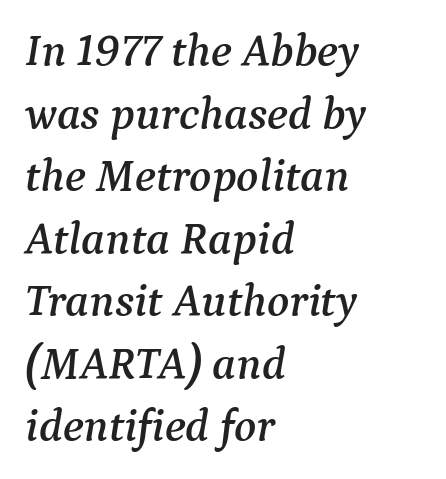
The image shows 46 px serif type, italic (leaning right); set left-aligned, normal line spacing (1.36x), normal letter spacing, not underlined; medium stroke contrast and a medium x-height.
